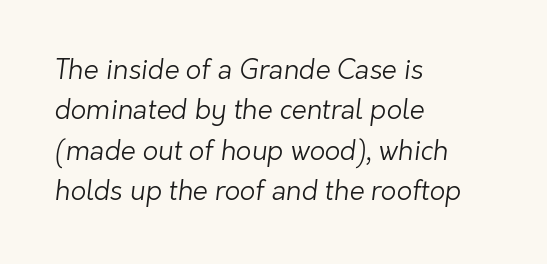
{"bold": "no", "underline": "no", "align": "left", "line_spacing": "normal", "line_spacing_ratio": 1.5, "letter_spacing": "normal", "letter_spacing_em": 0.0, "glyph_px": 27}
